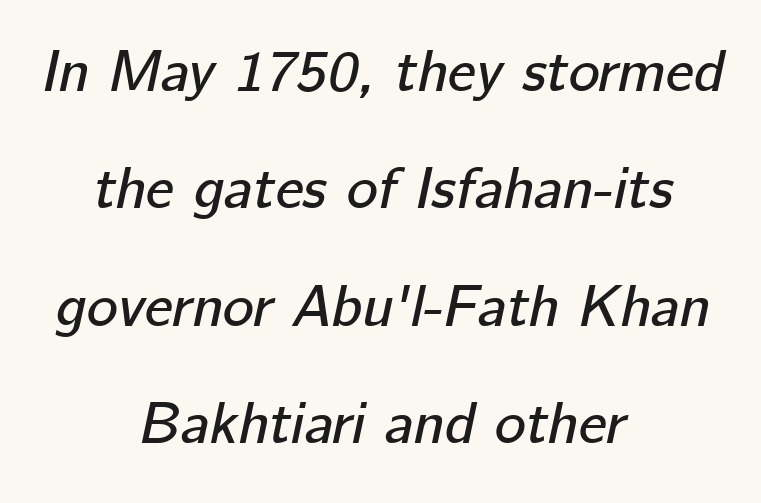
The image shows 59 px text type, italic (leaning right); set centered, loose line spacing (1.99x), normal letter spacing, not underlined; low stroke contrast and a medium x-height.
